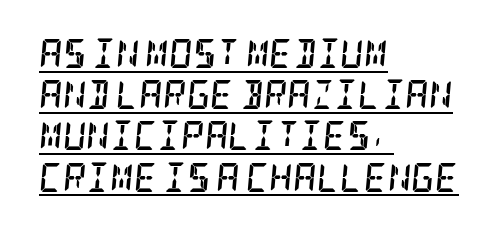
{"serif": "yes", "italic": "yes", "lean": "right", "slant_degrees": 5, "bold": "yes", "weight": "semibold", "width": "condensed", "stroke_contrast": "low", "x_height": "large", "underline": "yes", "align": "left", "line_spacing": "normal", "line_spacing_ratio": 1.42, "letter_spacing": "normal", "letter_spacing_em": 0.0, "glyph_px": 29}
